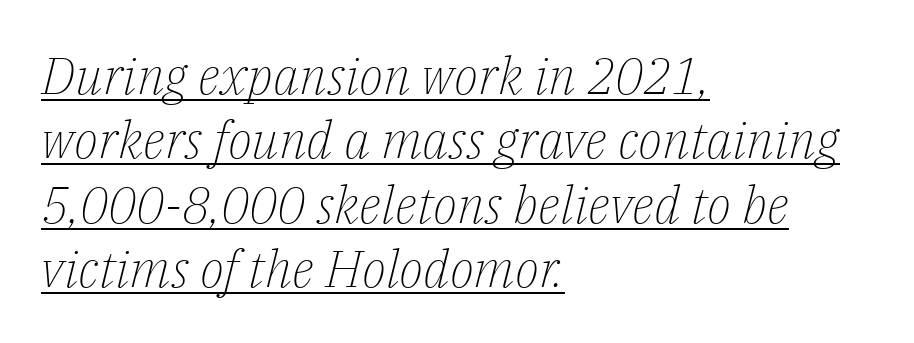
An italicized treatment has been applied to the whole sample. How are the letters spaced? Ordinarily, with no added tracking. The font sits on the lighter half of the weight spectrum, regular included. Does a line run under the words? Yes, clearly. Serifs: yes, visible at the terminals of the letterforms. Does the copy run flush right? No — it runs flush left.
